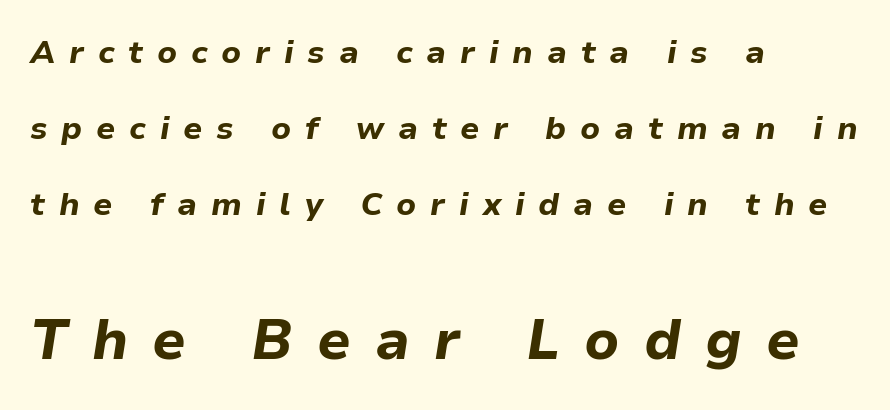
Q: Is the text bold? A: Yes.
Q: Is the text italic (slanted)? A: Yes, it leans right by about 9 degrees.
Q: Is the text underlined? A: No.
Q: How is the paragraph aligned? A: Left-aligned.
Q: Is the spacing between letters normal or unusually wide? A: Unusually wide.
Q: Is the spacing between lines tight, normal or loose? A: Loose.
Q: Which block of text is set in a larger size, the first (top) or the second (bottom)? A: The second (bottom) one.
Q: Width (condensed, normal, or wide)? A: Normal.
Q: Stroke contrast? A: Low.
Q: x-height? A: Medium.
Q: Monospaced? A: No.
